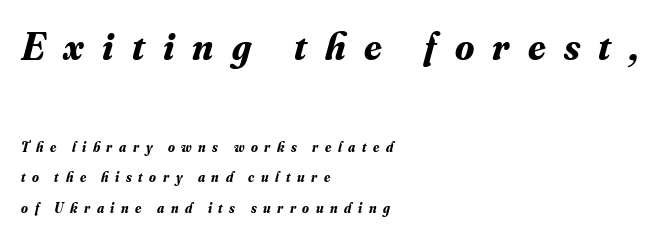
{"serif": "yes", "italic": "yes", "lean": "right", "slant_degrees": 16, "bold": "yes", "weight": "bold", "width": "normal", "stroke_contrast": "medium", "x_height": "small", "monospaced": "no", "underline": "no", "align": "left", "line_spacing": "loose", "line_spacing_ratio": 2.19, "letter_spacing": "wide", "letter_spacing_em": 0.47, "larger_block": "first", "size_ratio": 2.79, "glyph_px": 39}
